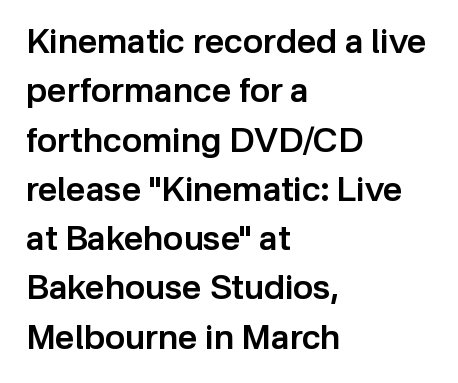
Q: Is the text bold? A: Semi-bold.
Q: Is the text italic (slanted)? A: No, it is upright.
Q: Is the typeface a serif or a sans-serif typeface? A: Sans-serif.
Q: Is the text underlined? A: No.
Q: How is the paragraph aligned? A: Left-aligned.
Q: Is the spacing between letters normal or unusually wide? A: Normal.
Q: Is the spacing between lines tight, normal or loose? A: Normal.
Q: Width (condensed, normal, or wide)? A: Normal.
Q: Stroke contrast? A: Low.
Q: x-height? A: Medium.
Q: Monospaced? A: No.
